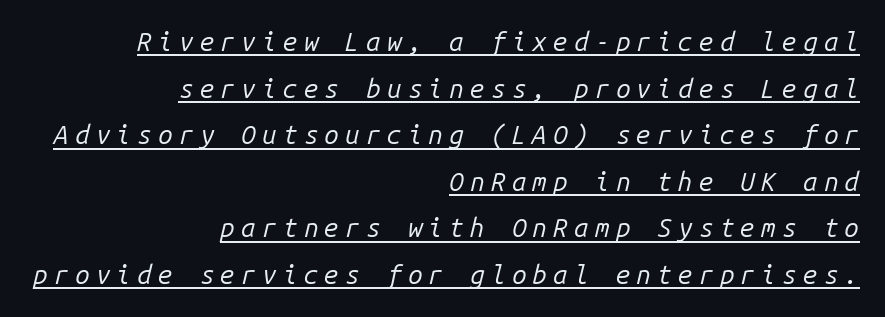
The image shows 26 px text type, italic (leaning right); set right-aligned, line spacing 1.79x, unusually wide letter spacing (+0.24 em), underlined.
